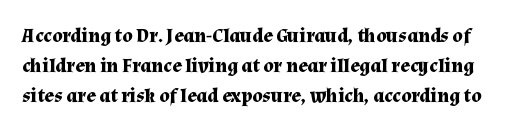
Q: Is the text bold? A: Yes.
Q: Is the text italic (slanted)? A: No, it is upright.
Q: Is the text underlined? A: No.
Q: Is the spacing between letters normal or unusually wide? A: Normal.
Q: Is the spacing between lines tight, normal or loose? A: Normal.
